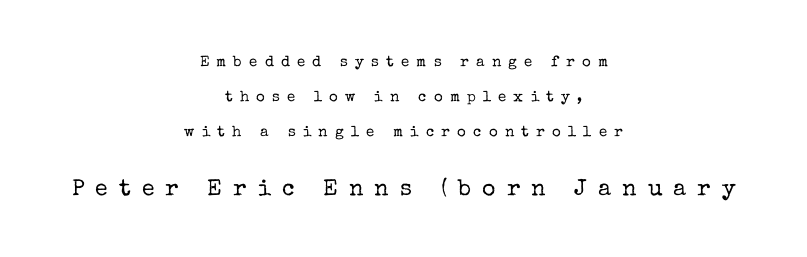
The compositor balanced each line on the midline. Baseline-to-baseline distance is far greater than the letter height. Letters rest on an invisible, unmarked baseline. Letter spacing: wide. The composition opens small and finishes big.
